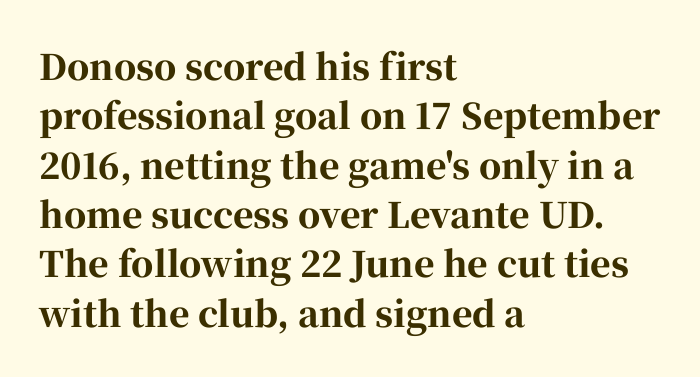
Pretty heavy lettering here — definitely bold. Interline gaps are of average width in this sample. Each letter keeps its own natural width here, so spacing adapts to shape. Any mark beneath the type? The region is blank. Leftover space on each line is placed entirely after the last word. The letterforms sit shoulder to shoulder at normal distance.
